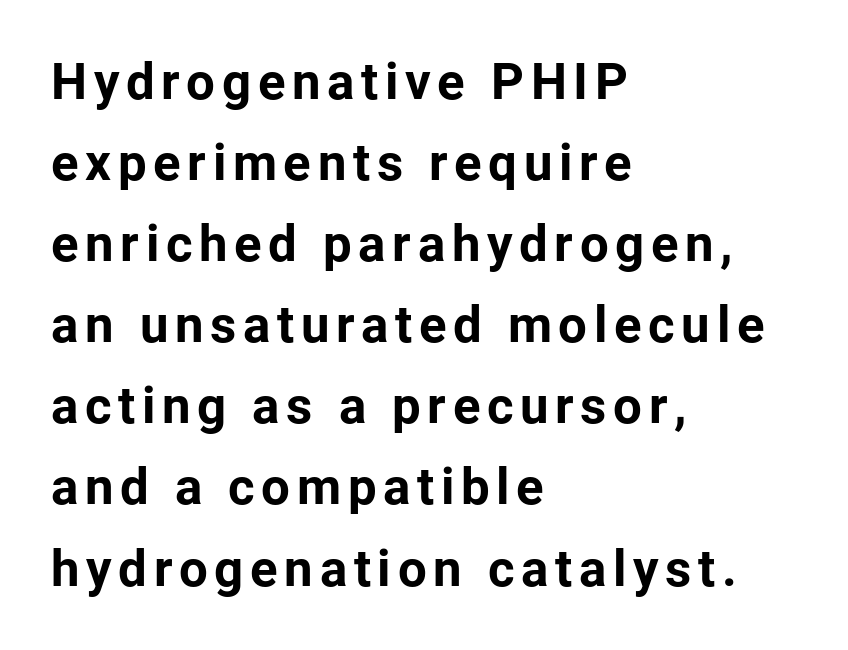
The image shows 51 px bold sans-serif type, upright; set left-aligned, normal line spacing (1.59x), not underlined; low stroke contrast and a medium x-height.
